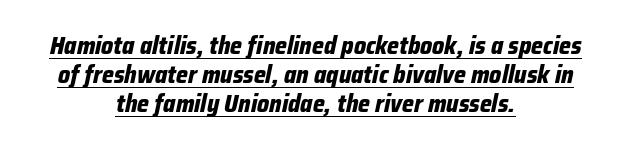
Q: Is the text bold? A: Yes.
Q: Is the text italic (slanted)? A: Yes, it leans right by about 12 degrees.
Q: Is the text underlined? A: Yes.
Q: How is the paragraph aligned? A: Centered.
Q: Is the spacing between letters normal or unusually wide? A: Normal.
